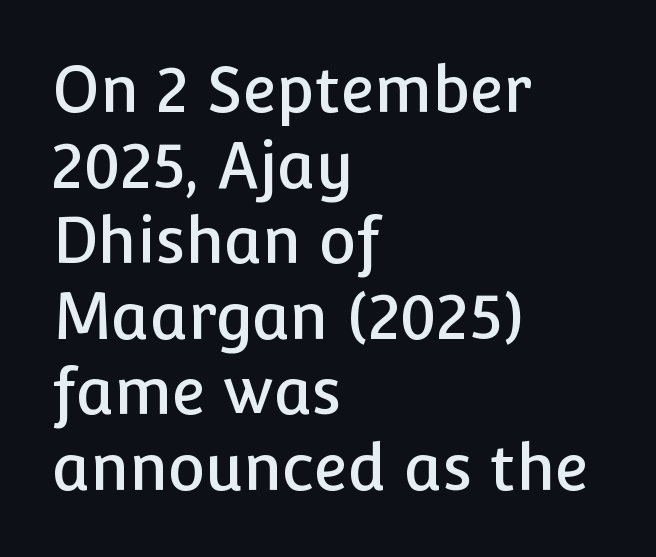
The image shows 63 px sans-serif type, upright; set left-aligned, line spacing 1.2x, normal letter spacing, not underlined; low stroke contrast and a medium x-height.
